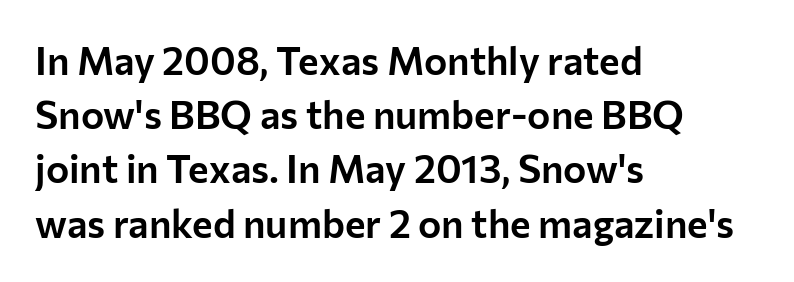
{"serif": "no", "italic": "no", "width": "normal", "stroke_contrast": "low", "x_height": "medium", "monospaced": "no", "underline": "no", "align": "left", "line_spacing": "normal", "line_spacing_ratio": 1.39, "letter_spacing": "normal", "letter_spacing_em": 0.0, "glyph_px": 39}
